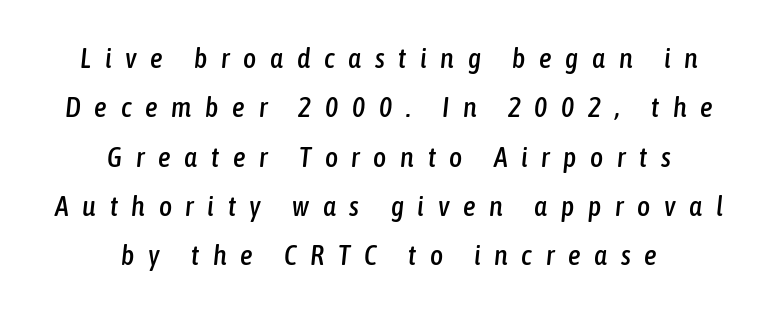
Q: Is the text italic (slanted)? A: Yes, it leans right by about 6 degrees.
Q: Is the text underlined? A: No.
Q: How is the paragraph aligned? A: Centered.
Q: Is the spacing between letters normal or unusually wide? A: Unusually wide.
Q: Width (condensed, normal, or wide)? A: Condensed.
Q: Stroke contrast? A: Low.
Q: x-height? A: Medium.
Q: Monospaced? A: No.
